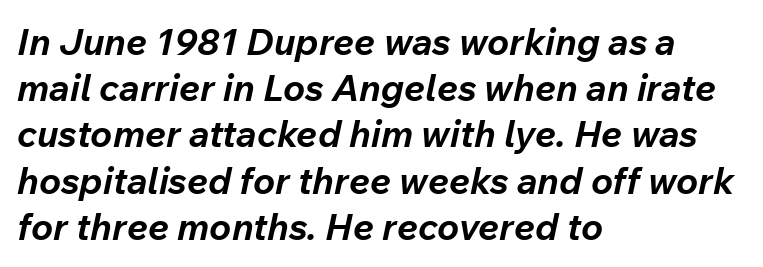
{"italic": "yes", "lean": "right", "slant_degrees": 12, "bold": "yes", "weight": "bold", "width": "normal", "stroke_contrast": "low", "x_height": "medium", "monospaced": "no", "underline": "no", "align": "left", "line_spacing": "normal", "line_spacing_ratio": 1.25, "letter_spacing": "normal", "letter_spacing_em": 0.0, "glyph_px": 37}
